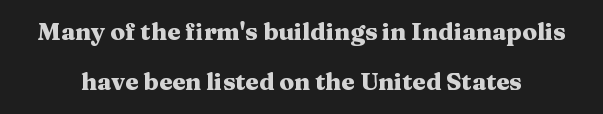
Q: Is the text bold? A: Yes.
Q: Is the text italic (slanted)? A: No, it is upright.
Q: Is the text underlined? A: No.
Q: Is the spacing between letters normal or unusually wide? A: Normal.
Q: Is the spacing between lines tight, normal or loose? A: Loose.
